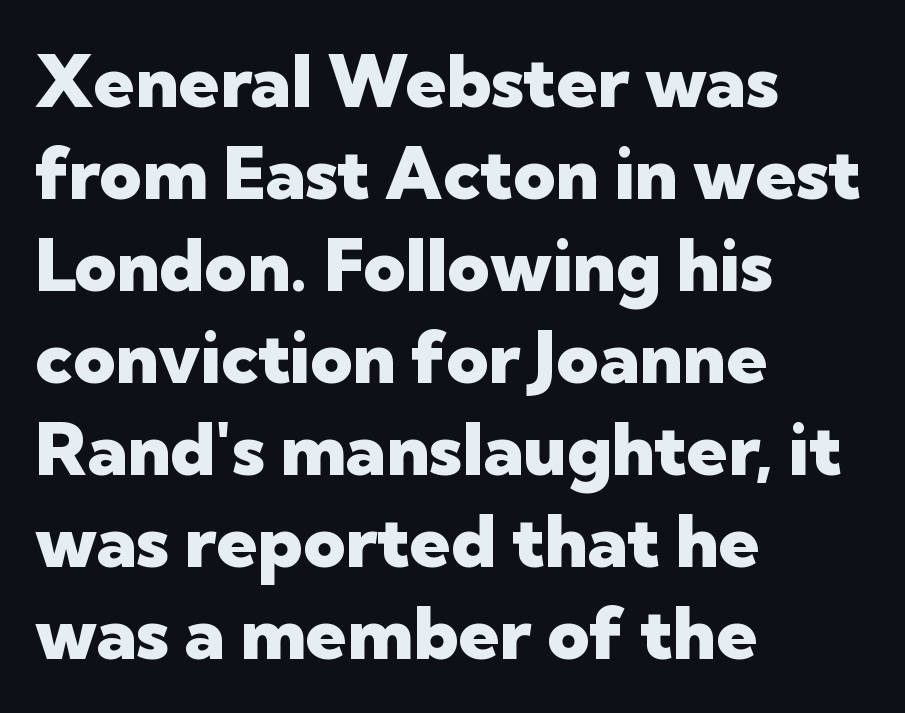
{"serif": "no", "italic": "no", "bold": "yes", "weight": "heavy", "width": "normal", "stroke_contrast": "low", "x_height": "medium", "monospaced": "no", "underline": "no", "align": "left", "line_spacing": "normal", "line_spacing_ratio": 1.26, "letter_spacing": "normal", "letter_spacing_em": 0.0, "glyph_px": 73}
